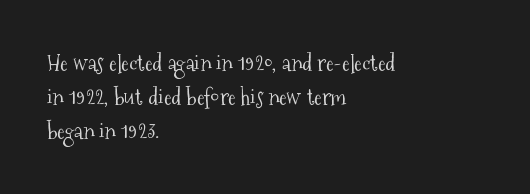
The image shows 23 px text type, upright; set left-aligned, normal line spacing (1.47x), normal letter spacing, not underlined.
